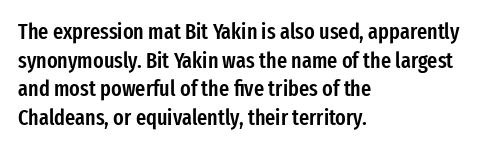
Between one letter and the next there's only the usual sliver of space. Firm but not heavy-handed strokes: this text is semibold. No italicization has been applied; the sample stays upright. Each line starts at the same left margin while the right side varies. Notice how descenders clear the ascenders below comfortably — that's standard leading.
